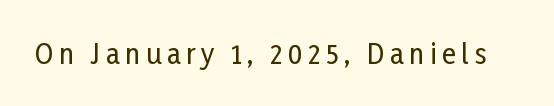
Underlining? Definitely not there. Observe the wide spacing: letters keep a clear distance from each other. Is there any slant? The stems are plumb.
